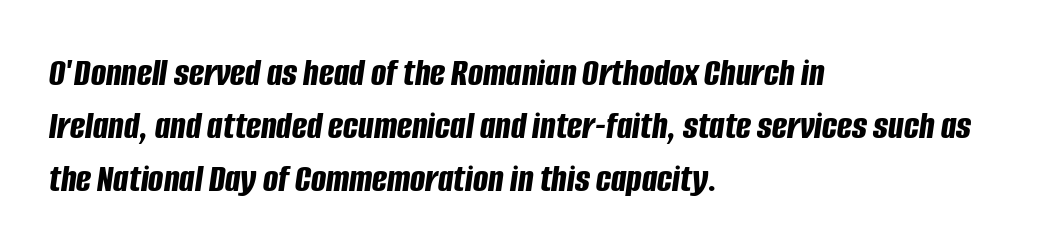
Q: Is the text bold? A: Yes.
Q: Is the text italic (slanted)? A: Yes, it leans right by about 8 degrees.
Q: Is the text underlined? A: No.
Q: How is the paragraph aligned? A: Left-aligned.
Q: Is the spacing between letters normal or unusually wide? A: Normal.
Q: Is the spacing between lines tight, normal or loose? A: Normal.
Q: Width (condensed, normal, or wide)? A: Condensed.
Q: Stroke contrast? A: Low.
Q: x-height? A: Large.
Q: Monospaced? A: No.
